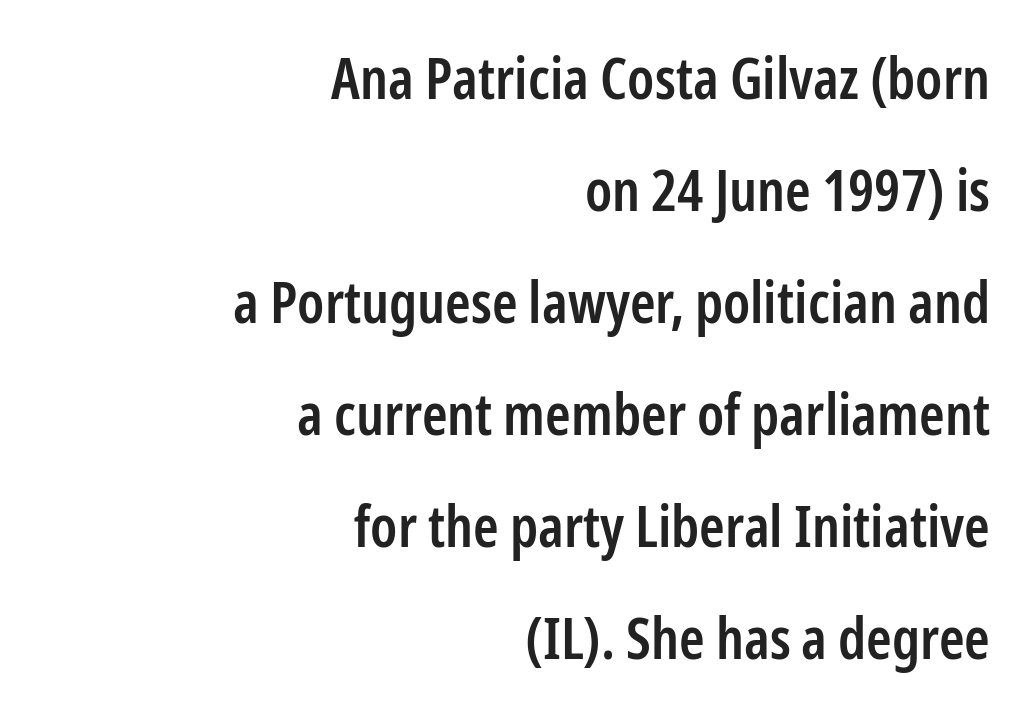
Any mark beneath the type? The region is blank. This sample has the flowing, uneven cadence of proportional lettering. Type style note: lacks serifs. Stems and bowls a touch heavier than normal — semibold. Airy leading. The specimen reads as upright at a glance.
